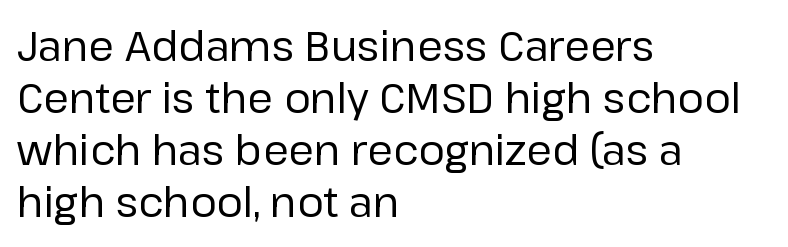
The image shows 41 px regular-weight sans-serif type, upright; set left-aligned, normal line spacing (1.27x), normal letter spacing, not underlined; low stroke contrast and a medium x-height.
